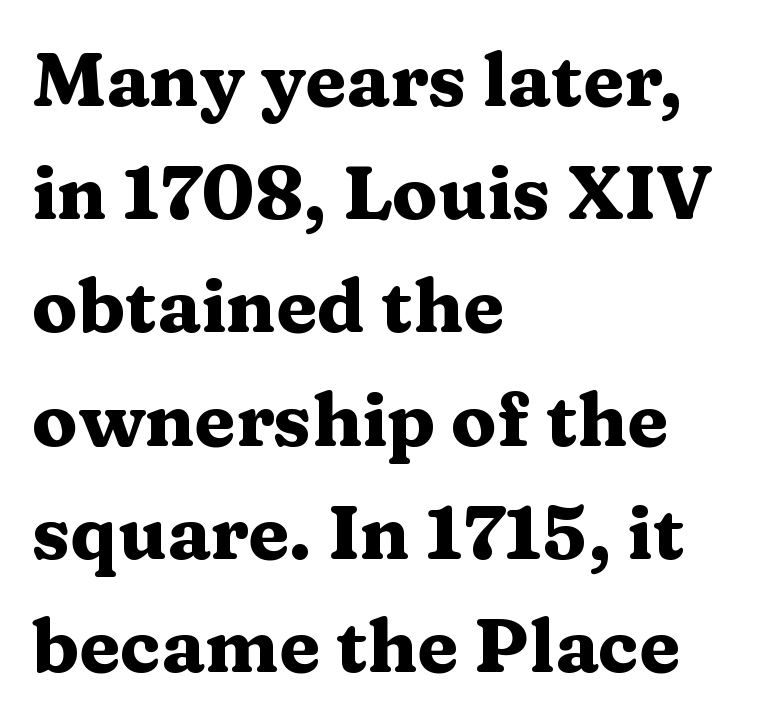
This rendering leaves character spacing at its baseline value. A classic flush-left, rag-right setting is used for this passage. These lines sit exactly where default settings would place them. I'd call this a serif setting — the letters wear small feet. The zone under the glyphs is completely vacant.
